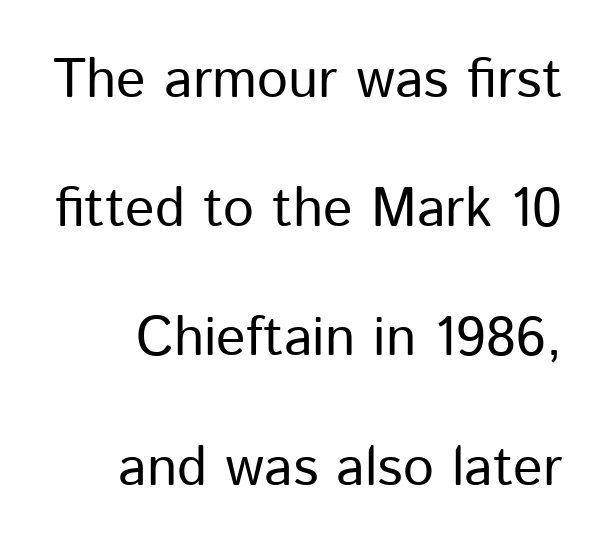
The face looks like a standard text weight, possibly lighter. Characters follow at the spacing the type designer built in. The specimen omits any rule beneath the text block's lines. The designer dialed line spacing up above the default. Each letter keeps its own natural width here, so spacing adapts to shape.
